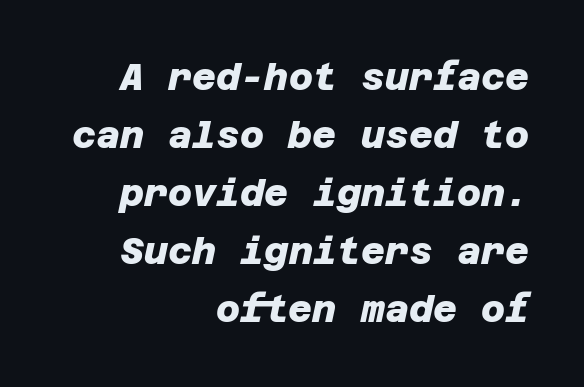
Q: Is the text bold? A: Yes.
Q: Is the typeface a serif or a sans-serif typeface? A: Sans-serif.
Q: Is the text underlined? A: No.
Q: How is the paragraph aligned? A: Right-aligned.
Q: Is the spacing between letters normal or unusually wide? A: Normal.
Q: Is the spacing between lines tight, normal or loose? A: Normal.
Q: Width (condensed, normal, or wide)? A: Normal.
Q: Stroke contrast? A: Low.
Q: x-height? A: Large.
